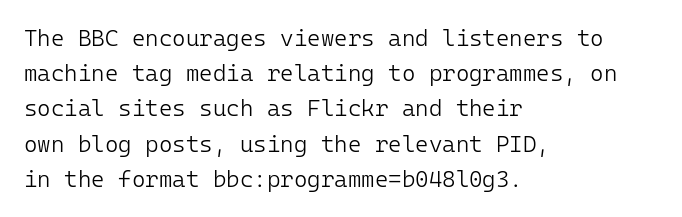
The image shows 23 px text type, upright; set left-aligned, normal line spacing (1.53x), normal letter spacing, not underlined.
